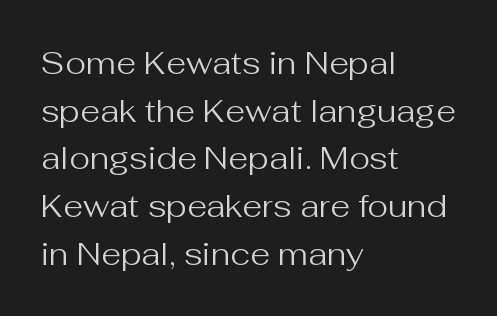
{"serif": "no", "italic": "no", "bold": "no", "weight": "regular", "width": "normal", "stroke_contrast": "medium", "x_height": "medium", "monospaced": "no", "underline": "no", "align": "left", "line_spacing": "normal", "line_spacing_ratio": 1.49, "letter_spacing": "normal", "letter_spacing_em": 0.0, "glyph_px": 32}
